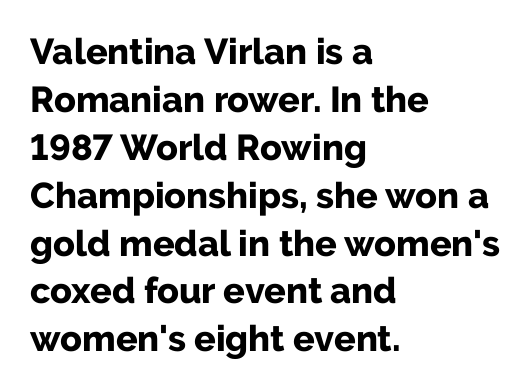
The image shows 36 px bold sans-serif type, upright; set left-aligned, normal line spacing (1.33x), normal letter spacing, not underlined; low stroke contrast and a medium x-height.
